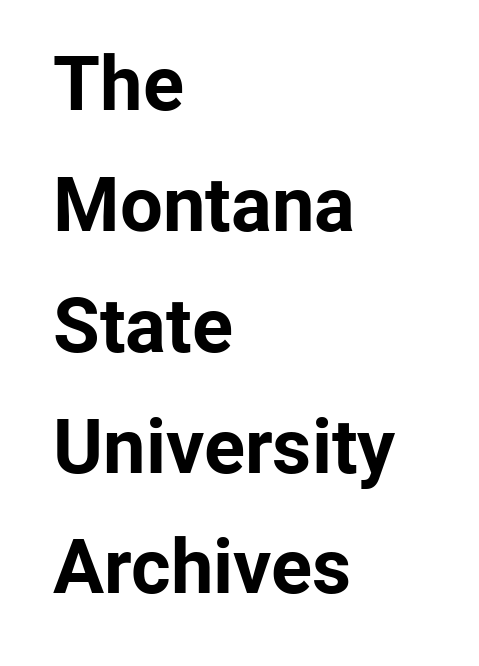
Q: Is the text bold? A: Yes.
Q: Is the text italic (slanted)? A: No, it is upright.
Q: Is the typeface a serif or a sans-serif typeface? A: Sans-serif.
Q: Is the text underlined? A: No.
Q: How is the paragraph aligned? A: Left-aligned.
Q: Is the spacing between letters normal or unusually wide? A: Normal.
Q: Is the spacing between lines tight, normal or loose? A: Normal.
Q: Width (condensed, normal, or wide)? A: Normal.
Q: Stroke contrast? A: Low.
Q: x-height? A: Medium.
Q: Monospaced? A: No.
